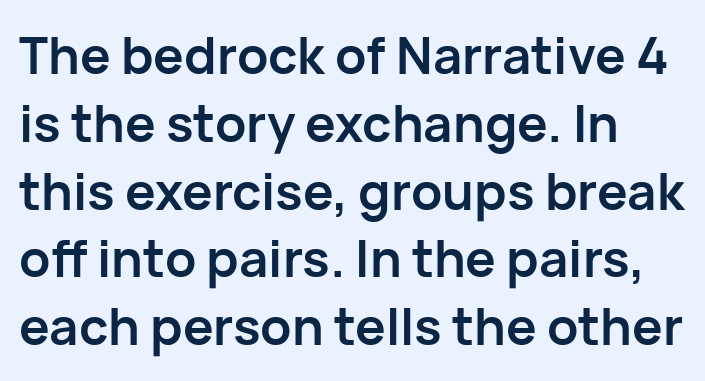
{"serif": "no", "italic": "no", "bold": "yes", "weight": "semibold", "width": "normal", "stroke_contrast": "low", "x_height": "medium", "monospaced": "no", "underline": "no", "align": "left", "line_spacing": "normal", "line_spacing_ratio": 1.33, "letter_spacing": "normal", "letter_spacing_em": 0.0, "glyph_px": 51}
